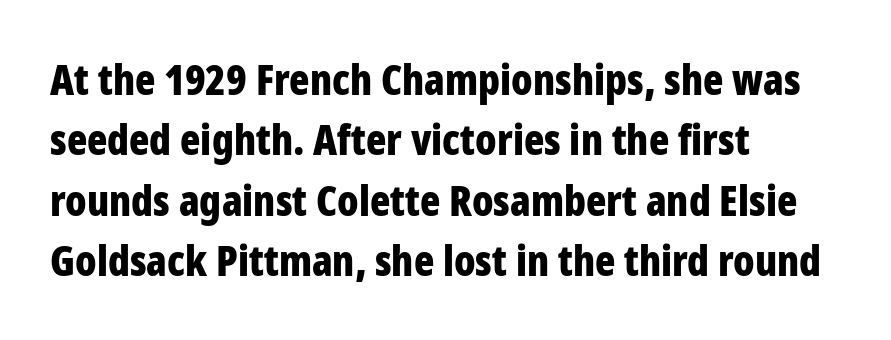
{"serif": "no", "italic": "no", "bold": "yes", "weight": "bold", "width": "condensed", "stroke_contrast": "low", "x_height": "medium", "monospaced": "no", "underline": "no", "align": "left", "line_spacing": "normal", "line_spacing_ratio": 1.44, "letter_spacing": "normal", "letter_spacing_em": 0.0, "glyph_px": 42}
